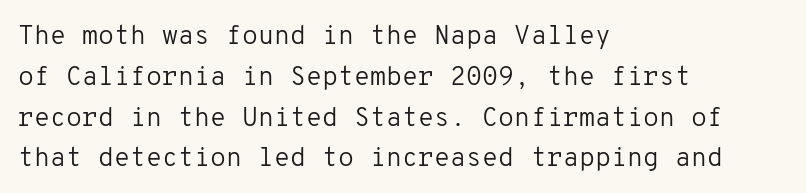
Q: Is the text bold? A: No.
Q: Is the text italic (slanted)? A: No, it is upright.
Q: Is the text underlined? A: No.
Q: How is the paragraph aligned? A: Left-aligned.
Q: Is the spacing between letters normal or unusually wide? A: Normal.
Q: Is the spacing between lines tight, normal or loose? A: Normal.
